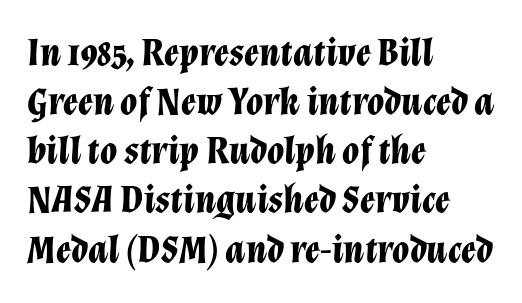
Q: Is the text bold? A: Yes.
Q: Is the text italic (slanted)? A: Yes, it leans right by about 12 degrees.
Q: Is the text underlined? A: No.
Q: How is the paragraph aligned? A: Left-aligned.
Q: Is the spacing between letters normal or unusually wide? A: Normal.
Q: Is the spacing between lines tight, normal or loose? A: Normal.
Q: Width (condensed, normal, or wide)? A: Normal.
Q: Stroke contrast? A: Low.
Q: x-height? A: Medium.
Q: Monospaced? A: No.
